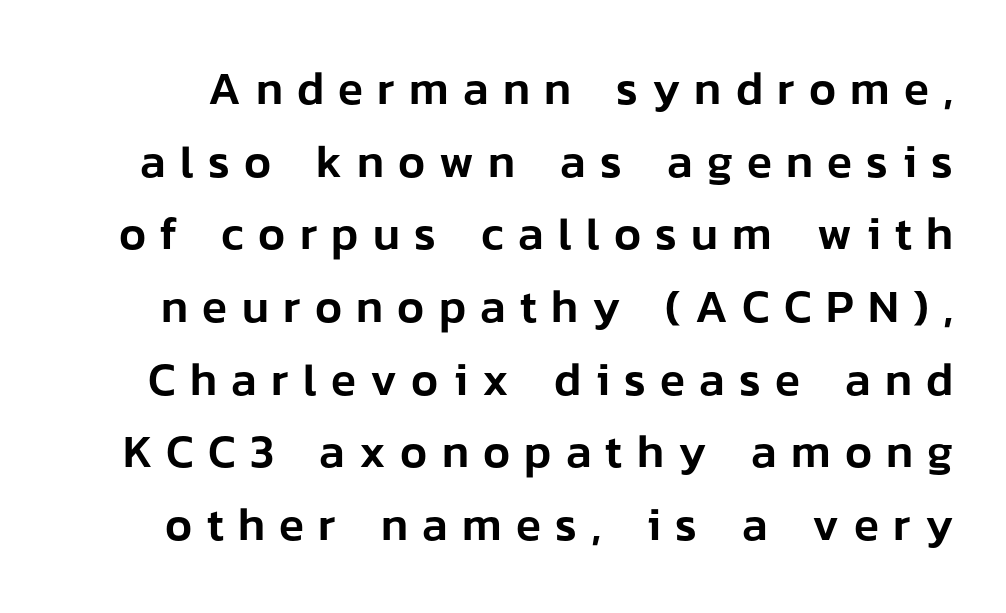
Q: Is the text italic (slanted)? A: No, it is upright.
Q: Is the typeface a serif or a sans-serif typeface? A: Sans-serif.
Q: Is the text underlined? A: No.
Q: Is the spacing between letters normal or unusually wide? A: Unusually wide.
Q: Is the spacing between lines tight, normal or loose? A: Normal.
Q: Width (condensed, normal, or wide)? A: Normal.
Q: Stroke contrast? A: Low.
Q: x-height? A: Medium.
Q: Monospaced? A: No.
